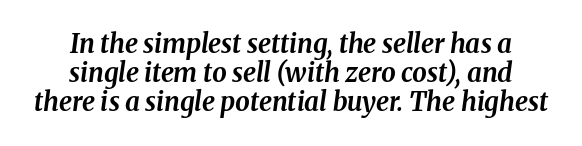
If you measured baseline to baseline, you'd find a short distance. As a designer I'd log this as weight 700, bold. No extra tracking has been applied to these lines. Would a proofreader flag this as italicized? Yes.
